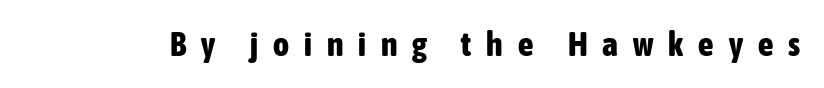
{"serif": "no", "italic": "no", "bold": "yes", "weight": "bold", "width": "condensed", "stroke_contrast": "low", "x_height": "medium", "monospaced": "no", "underline": "no", "letter_spacing": "wide", "letter_spacing_em": 0.44, "glyph_px": 34}
